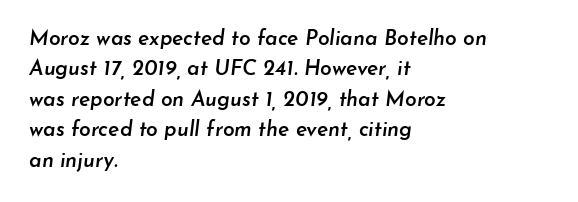
The image shows 21 px text type, italic (leaning right); set left-aligned, normal line spacing (1.45x), normal letter spacing, not underlined.
